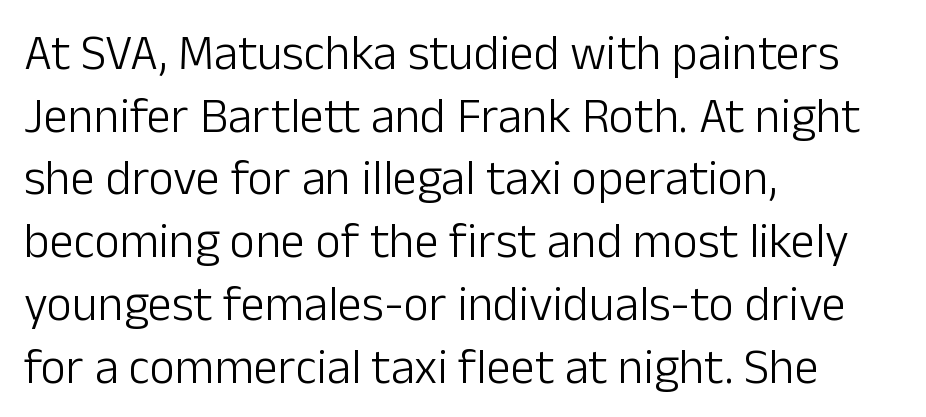
The image shows 49 px light sans-serif type, upright; set left-aligned, normal line spacing (1.28x), normal letter spacing, not underlined; low stroke contrast and a medium x-height.
